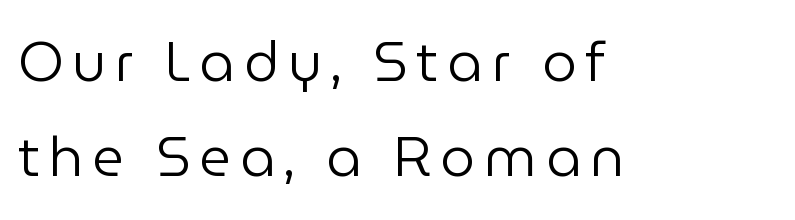
The image shows 55 px regular-weight sans-serif type, upright; set left-aligned, line spacing 1.73x, not underlined; low stroke contrast and a medium x-height.
